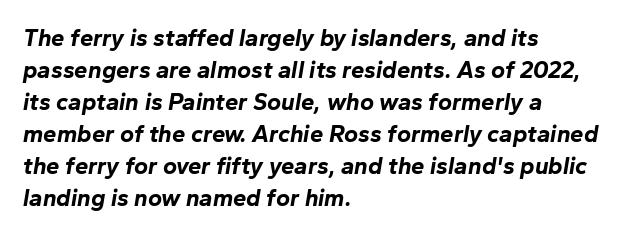
Q: Is the text bold? A: Yes.
Q: Is the text italic (slanted)? A: Yes, it leans right by about 10 degrees.
Q: Is the text underlined? A: No.
Q: How is the paragraph aligned? A: Left-aligned.
Q: Is the spacing between letters normal or unusually wide? A: Normal.
Q: Is the spacing between lines tight, normal or loose? A: Normal.
